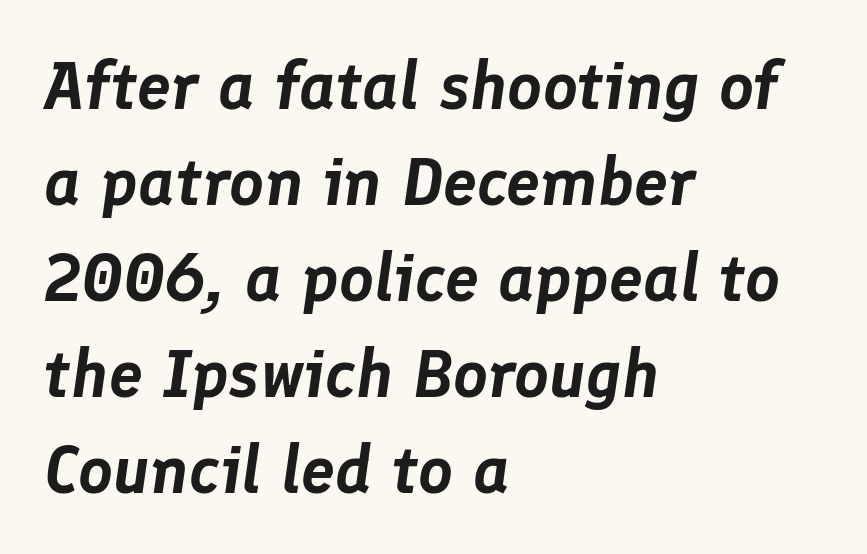
Vertical spacing — default. These lines are set flush left with a ragged right edge. The area under the type is left untouched. You could call the tracking neutral — neither tight nor loose.
